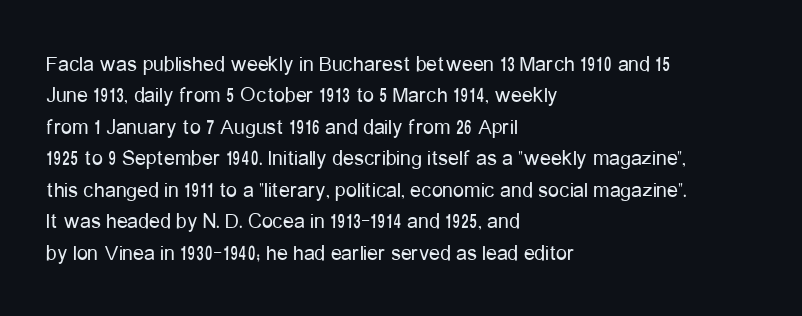
The line-height multiplier appears to be the usual default. The ragged edge is on the right, which tells us the setting is flush left. A typesetter would mark this as roman, not italic. This sample uses plain, unmodified letter spacing. No letter is thick-stroked: the sample isn't bold.
